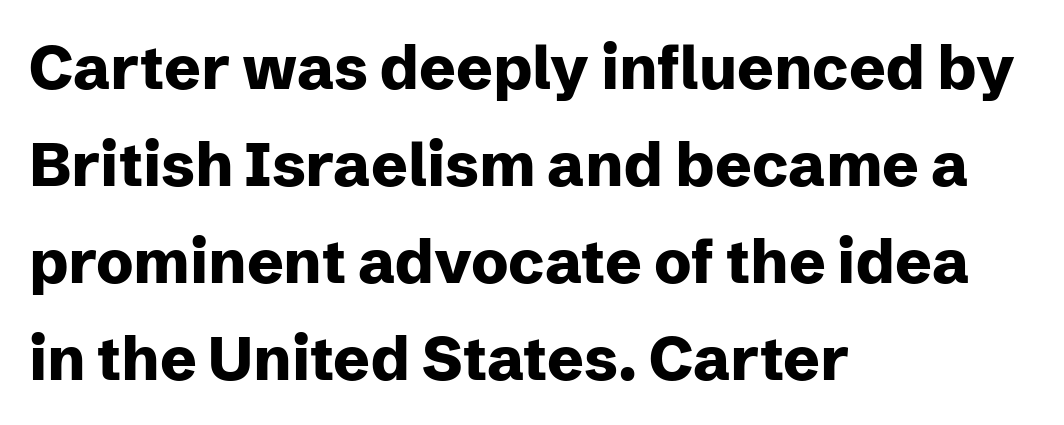
{"serif": "no", "italic": "no", "bold": "yes", "weight": "heavy", "width": "normal", "stroke_contrast": "low", "x_height": "medium", "monospaced": "no", "underline": "no", "align": "left", "line_spacing": "normal", "line_spacing_ratio": 1.59, "letter_spacing": "normal", "letter_spacing_em": 0.0, "glyph_px": 61}
